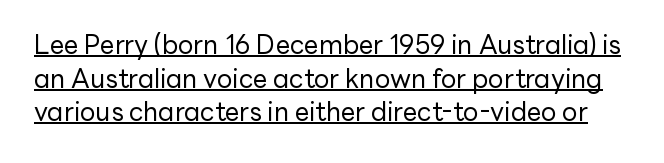
Q: Is the text bold? A: No.
Q: Is the text italic (slanted)? A: No, it is upright.
Q: Is the text underlined? A: Yes.
Q: Is the spacing between letters normal or unusually wide? A: Normal.
Q: Is the spacing between lines tight, normal or loose? A: Normal.
